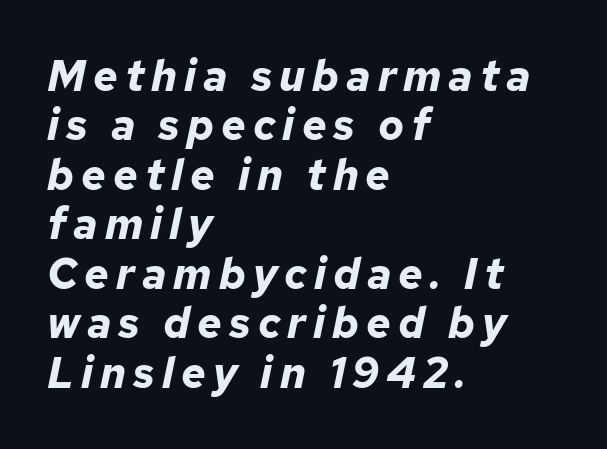
Q: Is the text bold? A: Yes.
Q: Is the text italic (slanted)? A: Yes, it leans right by about 12 degrees.
Q: Is the text underlined? A: No.
Q: How is the paragraph aligned? A: Left-aligned.
Q: Is the spacing between lines tight, normal or loose? A: Tight.
Q: Width (condensed, normal, or wide)? A: Normal.
Q: Stroke contrast? A: Low.
Q: x-height? A: Medium.
Q: Monospaced? A: No.
